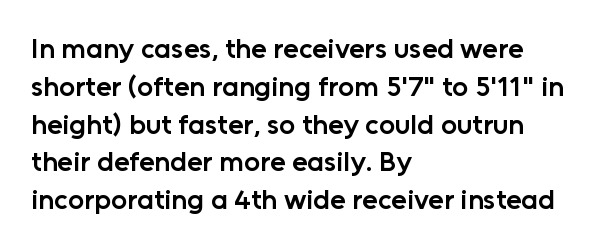
The image shows 28 px semibold sans-serif type, upright; set left-aligned, normal line spacing (1.35x), normal letter spacing, not underlined; low stroke contrast and a medium x-height.
